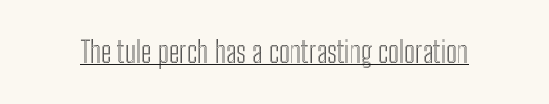
Q: Is the text italic (slanted)? A: No, it is upright.
Q: Is the text underlined? A: Yes.
Q: Is the spacing between letters normal or unusually wide? A: Normal.
Q: Width (condensed, normal, or wide)? A: Condensed.
Q: x-height? A: Medium.
Q: Monospaced? A: No.
